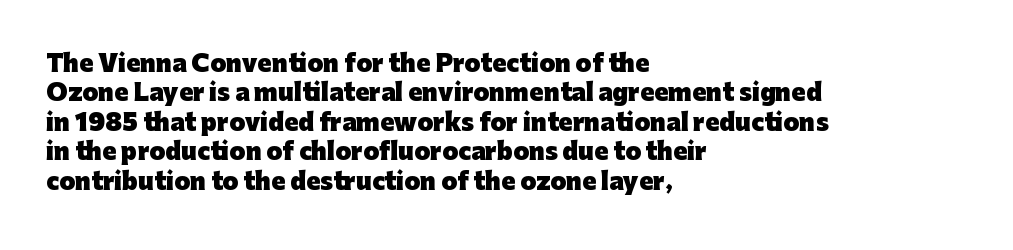
The image shows 23 px bold type, upright; set left-aligned, normal line spacing (1.28x), normal letter spacing, not underlined.
